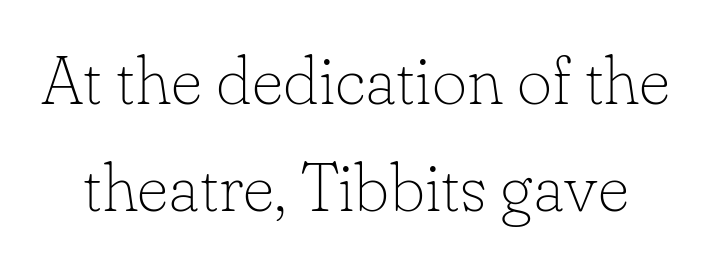
{"serif": "yes", "italic": "no", "bold": "no", "weight": "thin", "width": "normal", "stroke_contrast": "low", "x_height": "small", "monospaced": "no", "underline": "no", "line_spacing": "normal", "line_spacing_ratio": 1.57, "letter_spacing": "normal", "letter_spacing_em": 0.0, "glyph_px": 68}
